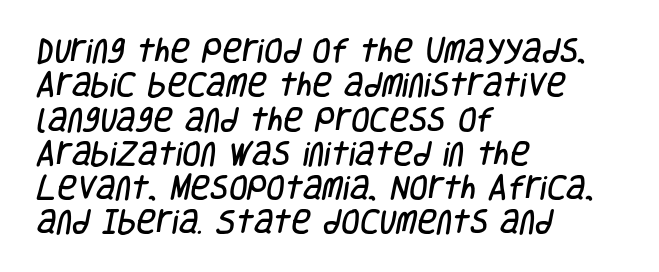
The image shows 27 px text type; set left-aligned, normal line spacing (1.27x), normal letter spacing, not underlined.
